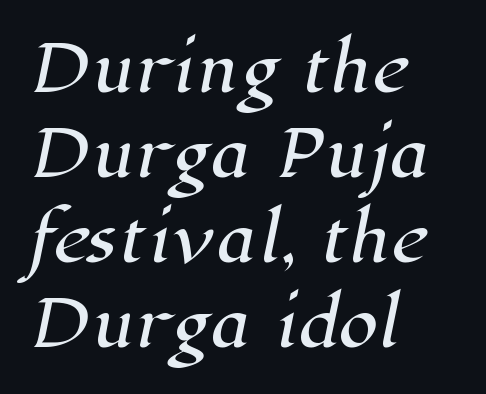
Q: Is the typeface a serif or a sans-serif typeface? A: Serif.
Q: Is the text underlined? A: No.
Q: How is the paragraph aligned? A: Left-aligned.
Q: Is the spacing between letters normal or unusually wide? A: Normal.
Q: Is the spacing between lines tight, normal or loose? A: Normal.
Q: Width (condensed, normal, or wide)? A: Normal.
Q: Stroke contrast? A: High.
Q: x-height? A: Medium.
Q: Monospaced? A: No.
